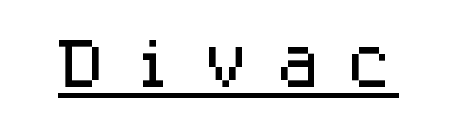
{"serif": "no", "italic": "no", "width": "normal", "stroke_contrast": "low", "x_height": "large", "monospaced": "yes", "underline": "yes", "letter_spacing": "wide", "letter_spacing_em": 0.35, "glyph_px": 53}
